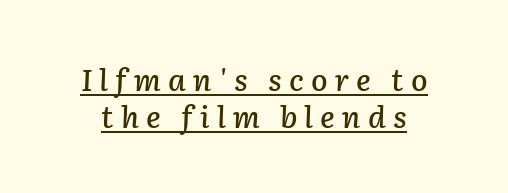
{"italic": "yes", "lean": "right", "slant_degrees": 2, "width": "normal", "stroke_contrast": "low", "x_height": "medium", "monospaced": "no", "underline": "yes", "line_spacing_ratio": 1.22, "letter_spacing": "wide", "letter_spacing_em": 0.24, "glyph_px": 30}
